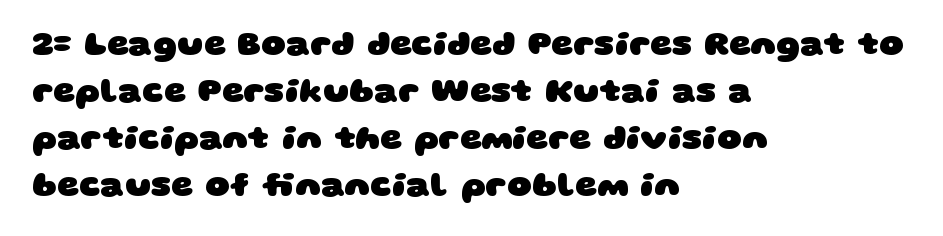
Q: Is the text bold? A: Yes.
Q: Is the typeface a serif or a sans-serif typeface? A: Sans-serif.
Q: Is the text underlined? A: No.
Q: How is the paragraph aligned? A: Left-aligned.
Q: Is the spacing between letters normal or unusually wide? A: Normal.
Q: Is the spacing between lines tight, normal or loose? A: Normal.
Q: Width (condensed, normal, or wide)? A: Wide.
Q: Stroke contrast? A: Low.
Q: x-height? A: Large.
Q: Monospaced? A: No.
